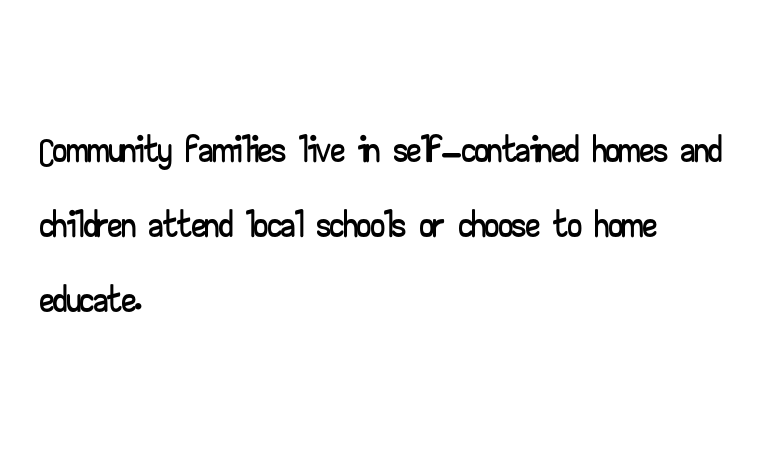
Q: Is the text italic (slanted)? A: No, it is upright.
Q: Is the typeface a serif or a sans-serif typeface? A: Sans-serif.
Q: Is the text underlined? A: No.
Q: How is the paragraph aligned? A: Left-aligned.
Q: Is the spacing between letters normal or unusually wide? A: Normal.
Q: Is the spacing between lines tight, normal or loose? A: Normal.
Q: Width (condensed, normal, or wide)? A: Wide.
Q: Stroke contrast? A: Low.
Q: x-height? A: Small.
Q: Monospaced? A: No.
